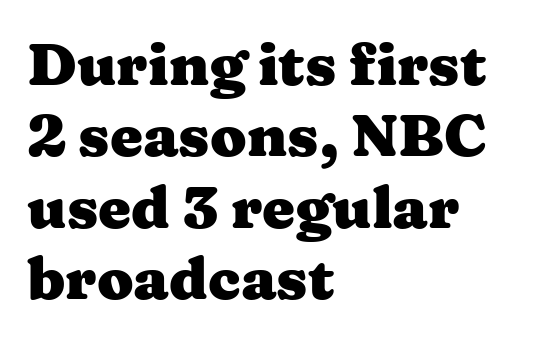
Q: Is the text bold? A: Yes.
Q: Is the text italic (slanted)? A: No, it is upright.
Q: Is the typeface a serif or a sans-serif typeface? A: Serif.
Q: Is the text underlined? A: No.
Q: How is the paragraph aligned? A: Left-aligned.
Q: Is the spacing between letters normal or unusually wide? A: Normal.
Q: Width (condensed, normal, or wide)? A: Wide.
Q: Stroke contrast? A: Medium.
Q: x-height? A: Medium.
Q: Monospaced? A: No.
